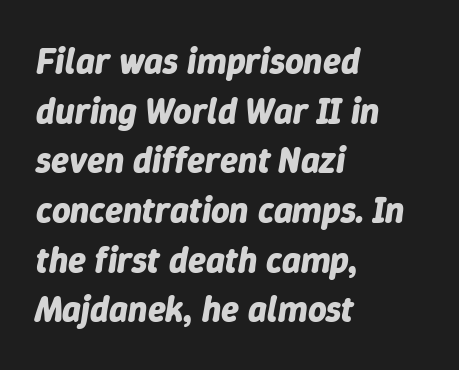
Q: Is the text bold? A: Yes.
Q: Is the text italic (slanted)? A: Yes, it leans right by about 9 degrees.
Q: Is the text underlined? A: No.
Q: How is the paragraph aligned? A: Left-aligned.
Q: Is the spacing between letters normal or unusually wide? A: Normal.
Q: Is the spacing between lines tight, normal or loose? A: Normal.
Q: Width (condensed, normal, or wide)? A: Normal.
Q: Stroke contrast? A: Low.
Q: x-height? A: Medium.
Q: Monospaced? A: No.
